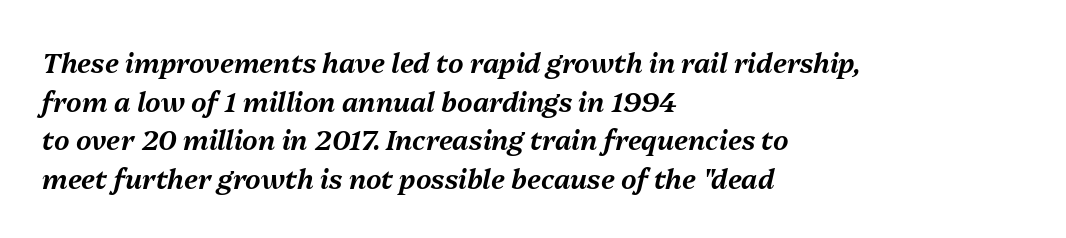
Students, note that the glyphs here touch the page at normal intervals. Reading down the column, the eye jumps a familiar distance to each next line. This is oblique type, the kind used for emphasis or titles. Rule under the text: the space is simply empty.
